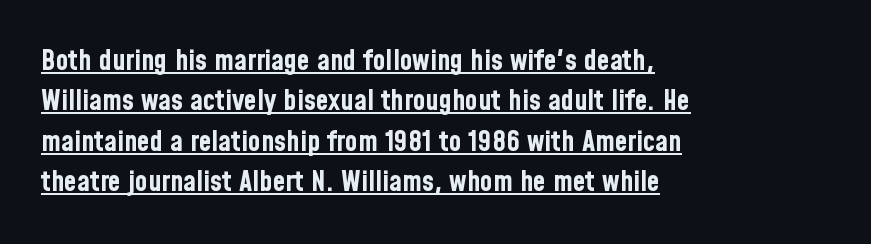
{"serif": "no", "italic": "no", "bold": "yes", "weight": "bold", "width": "condensed", "stroke_contrast": "low", "x_height": "medium", "monospaced": "no", "underline": "yes", "align": "left", "line_spacing": "normal", "line_spacing_ratio": 1.39, "letter_spacing": "normal", "letter_spacing_em": 0.0, "glyph_px": 29}
